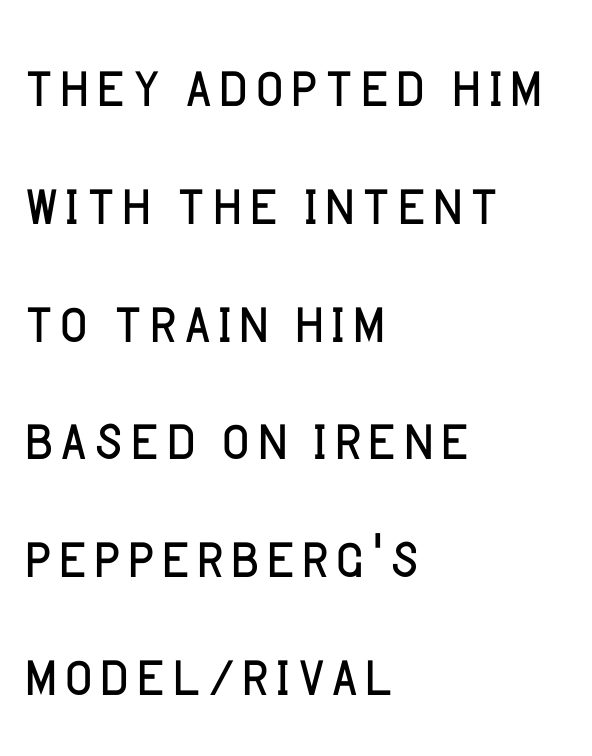
Honestly, the row spacing looks completely unremarkable. In CSS terms this would be text-align: left. Tracking here is standard; glyphs follow each other at the usual distance. Varying glyph widths throughout — classic text-font behaviour. The strokes carry an ordinary text weight at most.
